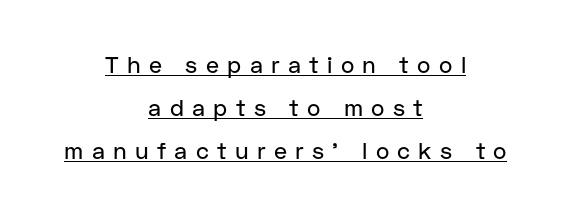
Look at the tracking — it's clearly loosened, letters drifting apart. The lettering holds an erect, upright posture throughout. Caption: multi-line text, centered on the measure. This is underlined copy, the kind a proofreader might mark for attention.
